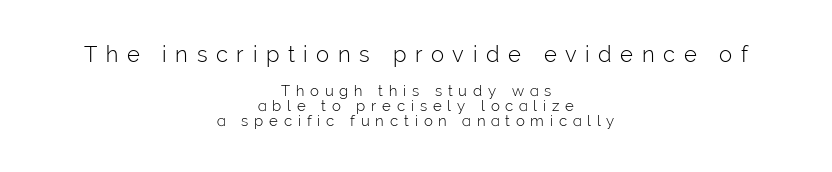
A clean baseline with only descenders dipping below it. Line starts and ends both wander, symmetrically. Nothing heavy about these letters — not bold at all. The more generous point size was reserved for the upper chunk. The lines are packed closely together with very little leading. This rendering widens character spacing well past its baseline value.
